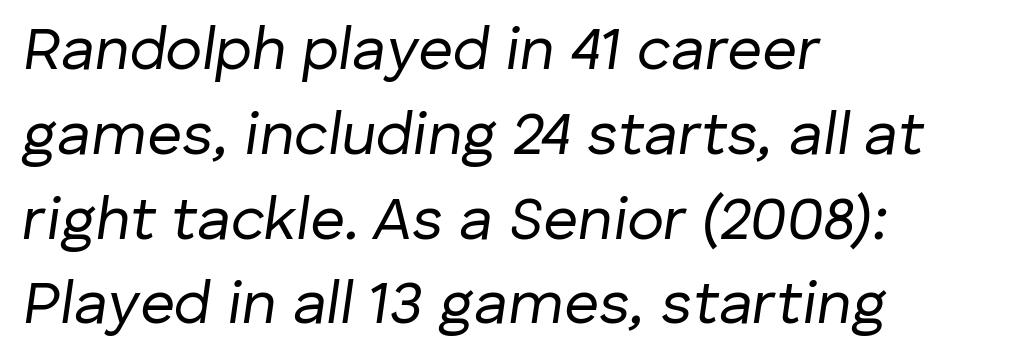
The image shows 61 px regular-weight type, italic (leaning right); set left-aligned, normal line spacing (1.39x), normal letter spacing, not underlined; low stroke contrast and a medium x-height.
